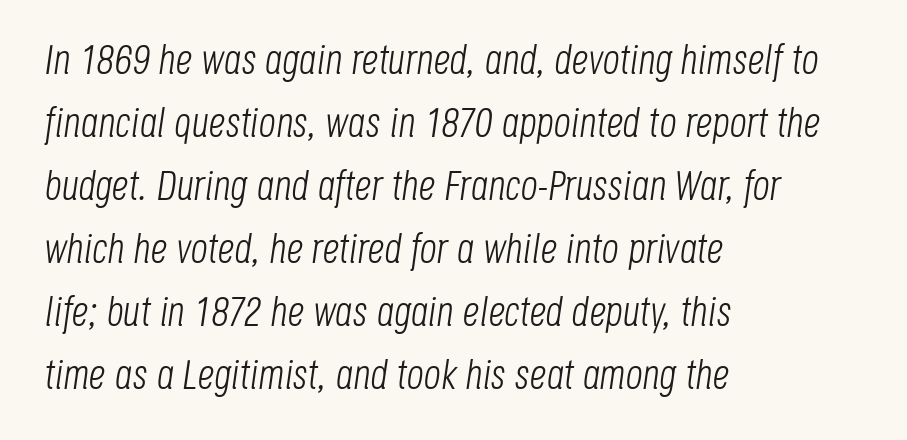
Q: Is the text bold? A: No.
Q: Is the text italic (slanted)? A: Yes, it leans right by about 8 degrees.
Q: Is the text underlined? A: No.
Q: How is the paragraph aligned? A: Left-aligned.
Q: Is the spacing between letters normal or unusually wide? A: Normal.
Q: Is the spacing between lines tight, normal or loose? A: Normal.
Q: Width (condensed, normal, or wide)? A: Condensed.
Q: Stroke contrast? A: Low.
Q: x-height? A: Large.
Q: Monospaced? A: No.
